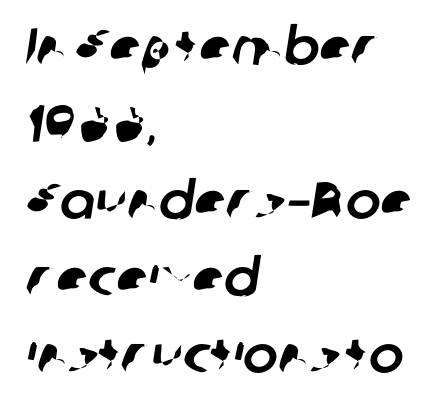
Unlike a traditional serif, this face leaves its strokes unadorned. Notice how the passage keeps a crisp vertical edge on the left only. The face used here is proportionally spaced, like ordinary book or web type. Leading: standard. Words appear dense and cohesive because spacing is normal. Nobody drew a line under any word here.
